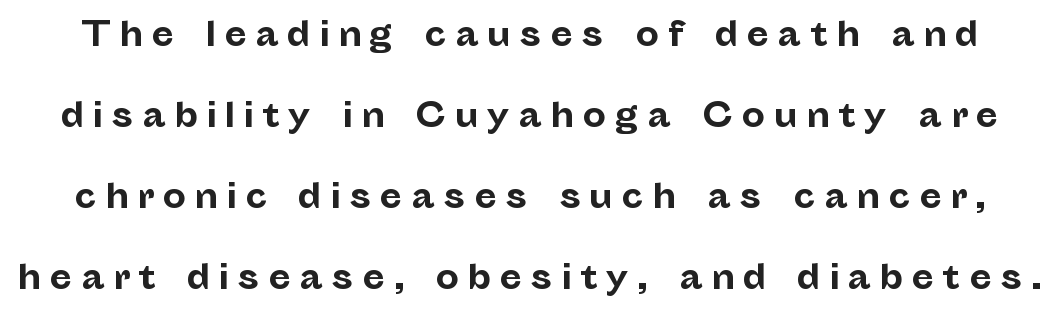
Q: Is the text bold? A: Yes.
Q: Is the text italic (slanted)? A: No, it is upright.
Q: Is the typeface a serif or a sans-serif typeface? A: Sans-serif.
Q: Is the text underlined? A: No.
Q: Is the spacing between letters normal or unusually wide? A: Unusually wide.
Q: Is the spacing between lines tight, normal or loose? A: Loose.
Q: Width (condensed, normal, or wide)? A: Normal.
Q: Stroke contrast? A: Low.
Q: x-height? A: Medium.
Q: Monospaced? A: No.
